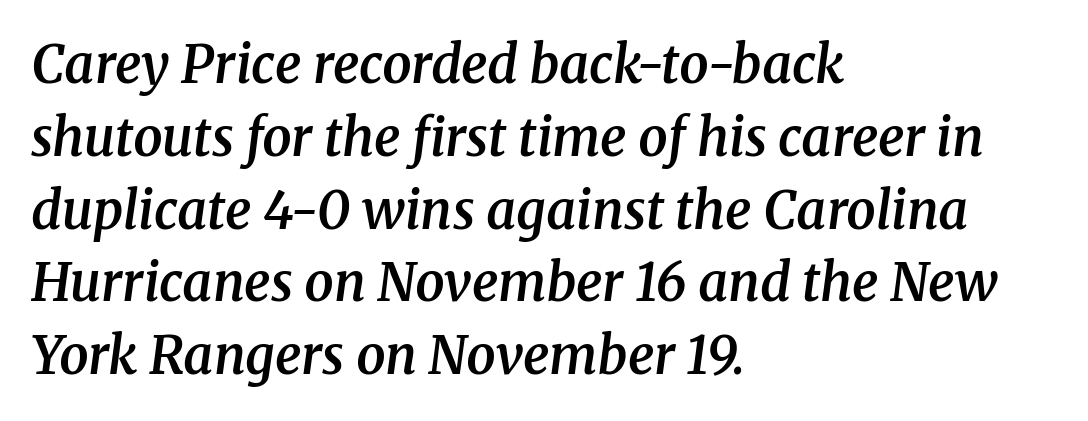
The image shows 52 px semibold serif type, italic (leaning right); set left-aligned, normal line spacing (1.4x), normal letter spacing, not underlined; medium stroke contrast and a medium x-height.
